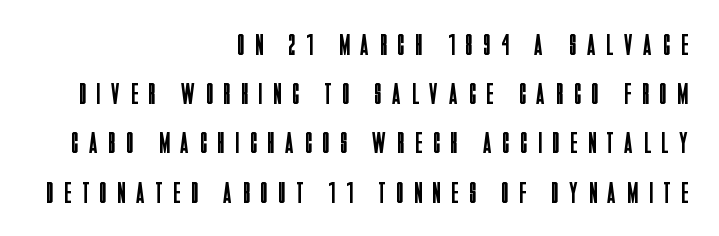
The passage shown is typeset with a sans-serif family. Compared with a typical body face, this is equally light or lighter still. In terms of leading, this rendering sits right in the middle. Each line ends at the same right margin while the left side varies.
